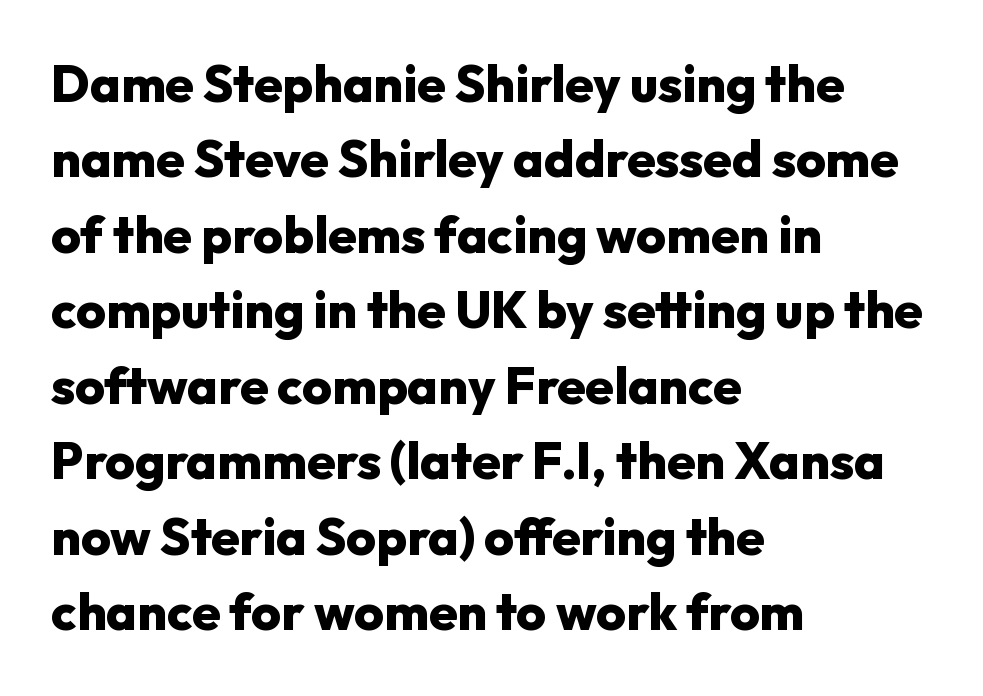
The image shows 51 px heavy sans-serif type, upright; set left-aligned, normal line spacing (1.48x), normal letter spacing, not underlined; low stroke contrast and a medium x-height.
